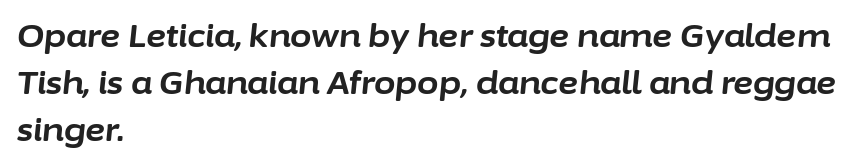
Q: Is the text bold? A: Yes.
Q: Is the text italic (slanted)? A: Yes, it leans right by about 6 degrees.
Q: Is the text underlined? A: No.
Q: How is the paragraph aligned? A: Left-aligned.
Q: Is the spacing between letters normal or unusually wide? A: Normal.
Q: Is the spacing between lines tight, normal or loose? A: Normal.
Q: Width (condensed, normal, or wide)? A: Normal.
Q: Stroke contrast? A: Low.
Q: x-height? A: Medium.
Q: Monospaced? A: No.
